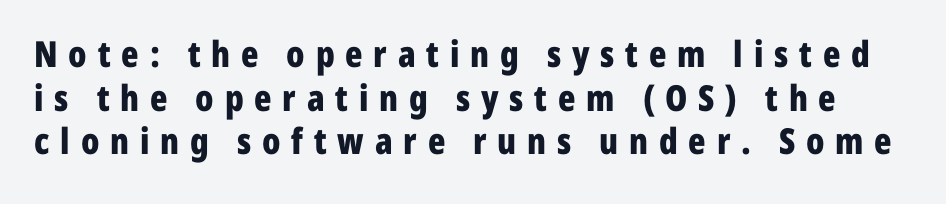
The image shows 36 px bold, condensed sans-serif type, upright; set line spacing 1.21x, unusually wide letter spacing (+0.3 em), not underlined; low stroke contrast and a medium x-height.
